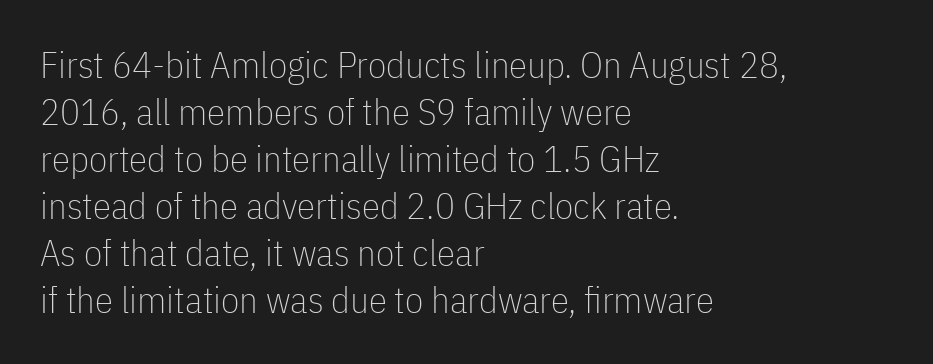
If you drew a ruler down the left edge, every line would touch it. The baseline area is clear. I'd call this a sans setting — the letters go barefoot. Nobody touched the tracking dial on this one.
